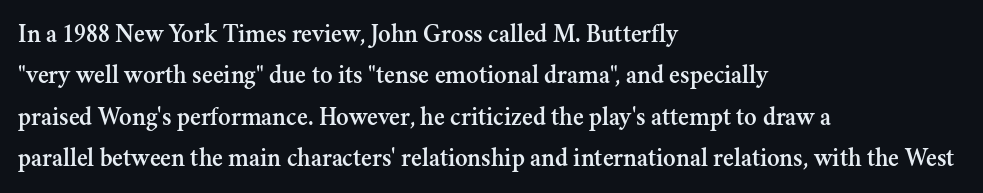
Honestly, there is no underline to notice here at all. Nothing unusual about the tracking: characters are spaced as the font intends. These lines stack with their left ends in a neat column. Posture: vertical. Normally led — the rows are evenly, conventionally spaced.
